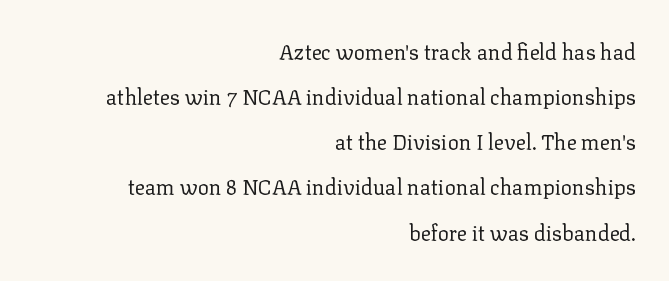
The image shows 21 px text type, upright; set right-aligned, loose line spacing (2.15x), normal letter spacing, not underlined.
